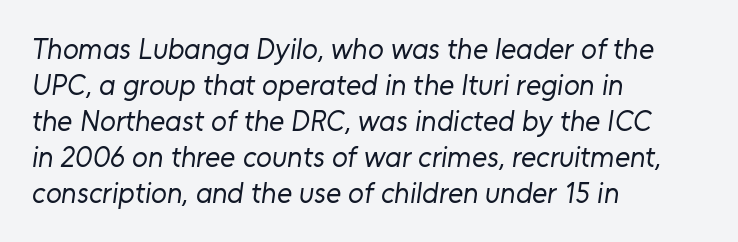
Q: Is the text bold? A: No.
Q: Is the typeface a serif or a sans-serif typeface? A: Sans-serif.
Q: Is the text underlined? A: No.
Q: How is the paragraph aligned? A: Left-aligned.
Q: Is the spacing between letters normal or unusually wide? A: Normal.
Q: Width (condensed, normal, or wide)? A: Normal.
Q: Stroke contrast? A: Low.
Q: x-height? A: Medium.
Q: Monospaced? A: No.
